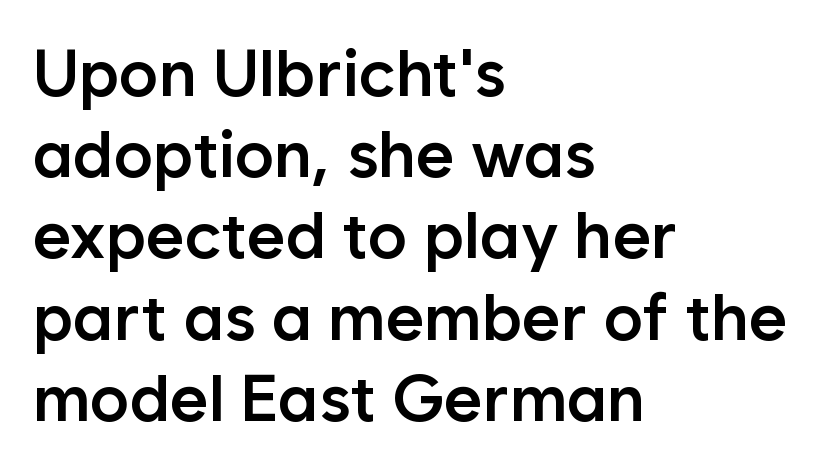
Q: Is the text bold? A: Semi-bold.
Q: Is the text italic (slanted)? A: No, it is upright.
Q: Is the typeface a serif or a sans-serif typeface? A: Sans-serif.
Q: Is the text underlined? A: No.
Q: How is the paragraph aligned? A: Left-aligned.
Q: Is the spacing between letters normal or unusually wide? A: Normal.
Q: Width (condensed, normal, or wide)? A: Normal.
Q: Stroke contrast? A: Low.
Q: x-height? A: Medium.
Q: Monospaced? A: No.
